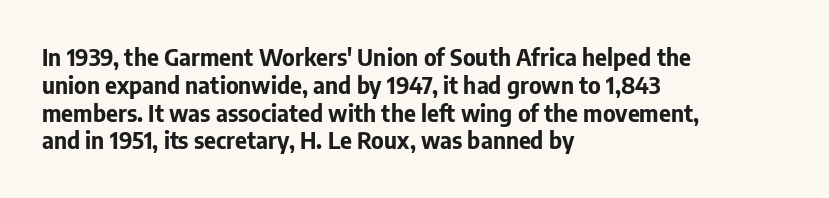
{"italic": "no", "bold": "yes", "underline": "no", "align": "left", "line_spacing_ratio": 1.21, "letter_spacing": "normal", "letter_spacing_em": 0.0, "glyph_px": 23}
